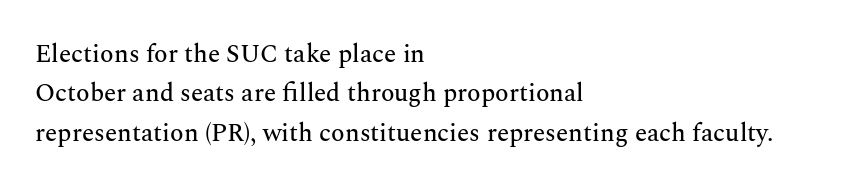
{"italic": "no", "underline": "no", "align": "left", "line_spacing": "normal", "line_spacing_ratio": 1.58, "letter_spacing": "normal", "letter_spacing_em": 0.0, "glyph_px": 25}
